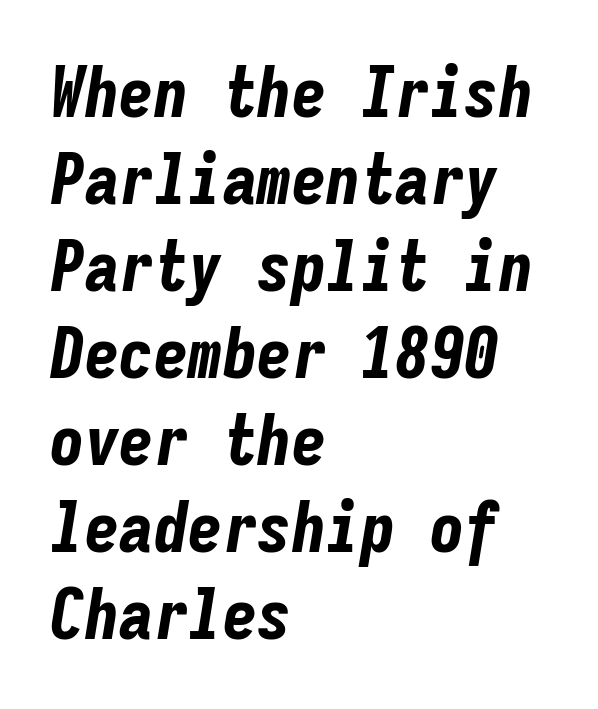
{"italic": "yes", "lean": "right", "slant_degrees": 9, "bold": "yes", "weight": "bold", "width": "condensed", "stroke_contrast": "low", "x_height": "medium", "monospaced": "yes", "underline": "no", "align": "left", "line_spacing": "normal", "line_spacing_ratio": 1.26, "letter_spacing": "normal", "letter_spacing_em": 0.0, "glyph_px": 69}
